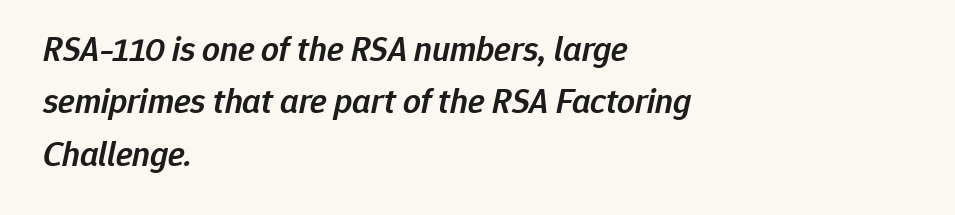
{"italic": "yes", "lean": "right", "slant_degrees": 12, "bold": "semi", "weight": "semibold", "width": "normal", "stroke_contrast": "low", "x_height": "medium", "monospaced": "no", "underline": "no", "align": "left", "line_spacing": "normal", "line_spacing_ratio": 1.5, "letter_spacing": "normal", "letter_spacing_em": 0.0, "glyph_px": 35}
